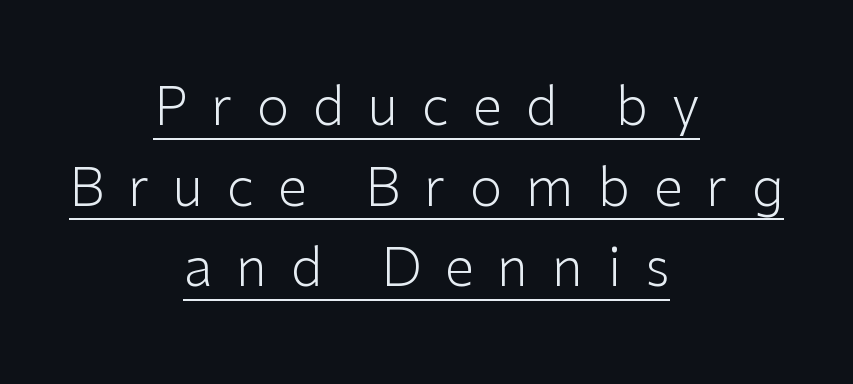
Q: Is the text bold? A: No.
Q: Is the text italic (slanted)? A: No, it is upright.
Q: Is the typeface a serif or a sans-serif typeface? A: Sans-serif.
Q: Is the text underlined? A: Yes.
Q: How is the paragraph aligned? A: Centered.
Q: Is the spacing between letters normal or unusually wide? A: Unusually wide.
Q: Is the spacing between lines tight, normal or loose? A: Normal.
Q: Width (condensed, normal, or wide)? A: Normal.
Q: Stroke contrast? A: Low.
Q: x-height? A: Medium.
Q: Monospaced? A: No.
